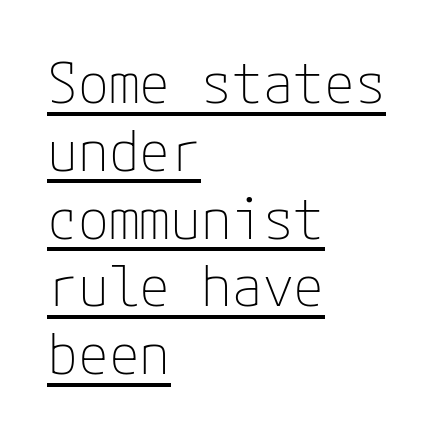
Underline: present. The lines in this sample share a left origin and differ only in where they stop. Stem width sits at or under what a default text font uses. The type sits square on the baseline with zero lean. Each word holds together tightly as a unit, with standard inter-letter gaps.
